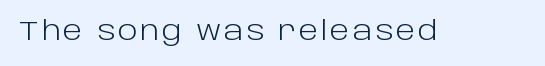
The image shows 26 px text type, upright; set not underlined.
